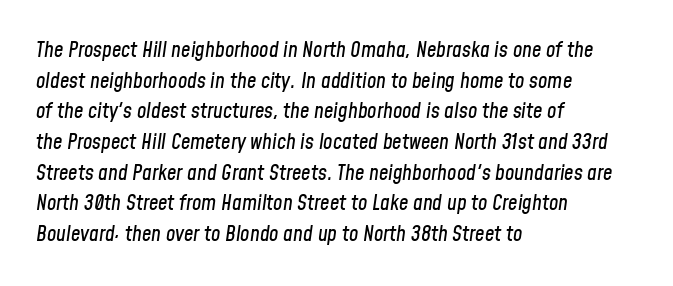
{"italic": "yes", "lean": "right", "slant_degrees": 8, "underline": "no", "align": "left", "line_spacing": "normal", "line_spacing_ratio": 1.46, "letter_spacing": "normal", "letter_spacing_em": 0.0, "glyph_px": 21}
